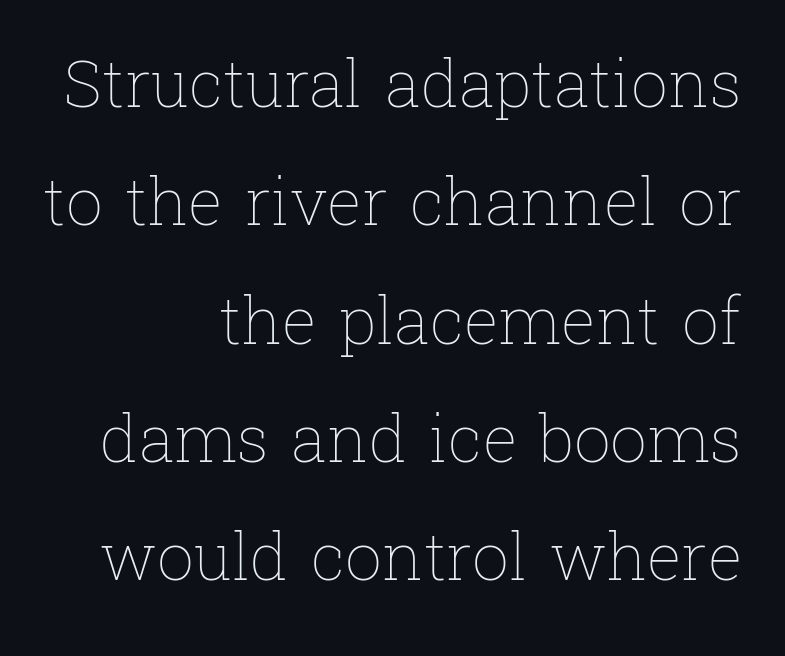
Q: Is the text bold? A: No.
Q: Is the text italic (slanted)? A: No, it is upright.
Q: Is the text underlined? A: No.
Q: How is the paragraph aligned? A: Right-aligned.
Q: Is the spacing between letters normal or unusually wide? A: Normal.
Q: Width (condensed, normal, or wide)? A: Normal.
Q: Stroke contrast? A: Low.
Q: x-height? A: Medium.
Q: Monospaced? A: No.
